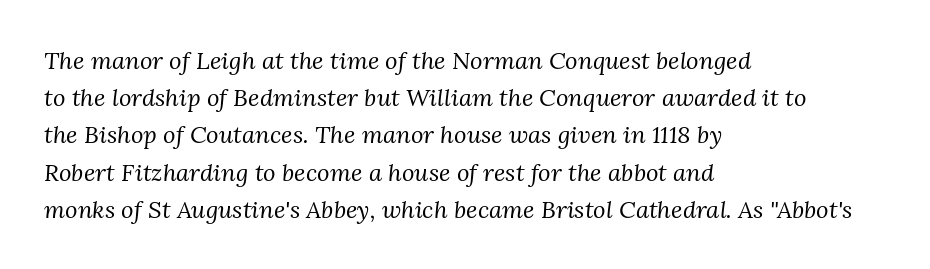
Underlining? Definitely not there. Quick note: italic. The line texture is even and compact thanks to regular tracking. Compared with typical paragraphs, the rows here are spaced about the same.
